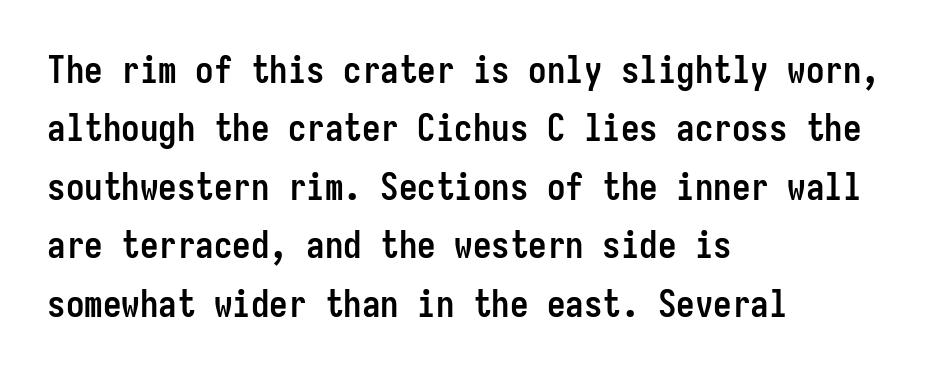
If you drew a line through each stem, it would be perfectly vertical. Any mark beneath the type? The region is blank. Typographic density is high because the face is bold. You could count columns in this text — the font is strictly monospaced. Left-aligned paragraph, ragged on the right.
